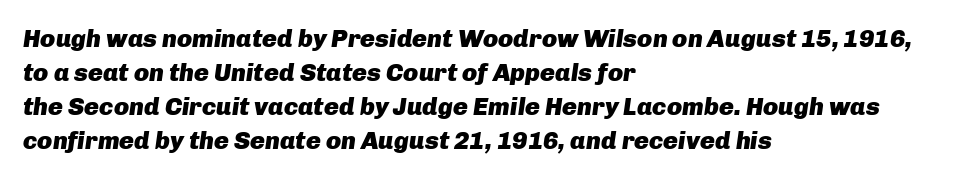
Q: Is the text bold? A: Yes.
Q: Is the text italic (slanted)? A: Yes, it leans right by about 8 degrees.
Q: Is the text underlined? A: No.
Q: How is the paragraph aligned? A: Left-aligned.
Q: Is the spacing between letters normal or unusually wide? A: Normal.
Q: Is the spacing between lines tight, normal or loose? A: Normal.
